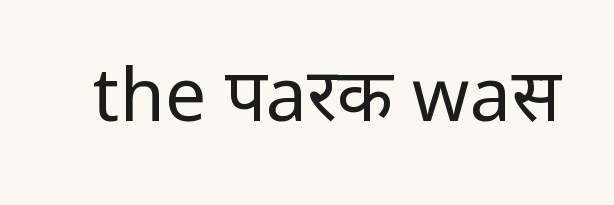
{"serif": "no", "italic": "no", "bold": "no", "weight": "regular", "width": "condensed", "stroke_contrast": "low", "x_height": "large", "monospaced": "no", "underline": "no", "letter_spacing": "normal", "letter_spacing_em": 0.0, "glyph_px": 73}
